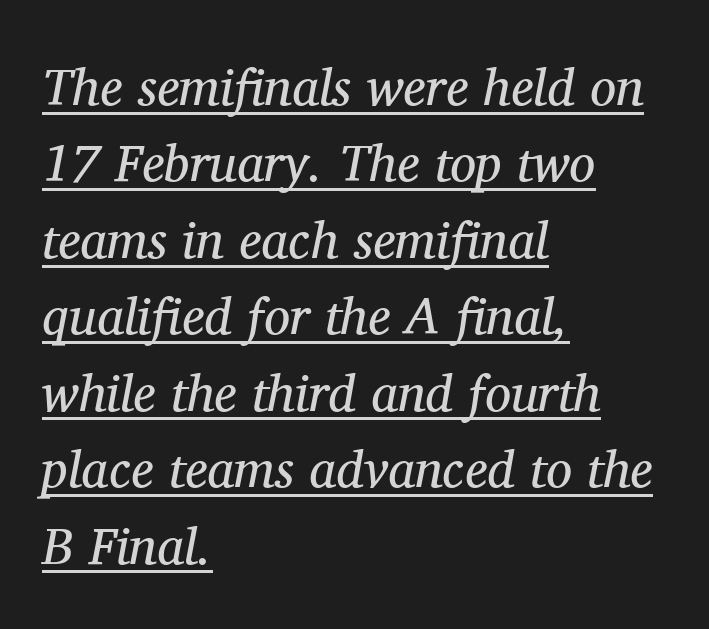
Q: Is the text bold? A: No.
Q: Is the text italic (slanted)? A: Yes, it leans right by about 11 degrees.
Q: Is the typeface a serif or a sans-serif typeface? A: Serif.
Q: Is the text underlined? A: Yes.
Q: How is the paragraph aligned? A: Left-aligned.
Q: Is the spacing between letters normal or unusually wide? A: Normal.
Q: Is the spacing between lines tight, normal or loose? A: Normal.
Q: Width (condensed, normal, or wide)? A: Normal.
Q: Stroke contrast? A: Medium.
Q: x-height? A: Medium.
Q: Monospaced? A: No.
